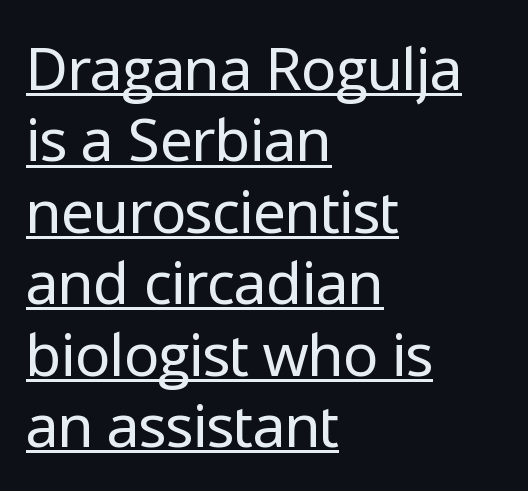
Q: Is the text bold? A: No.
Q: Is the text italic (slanted)? A: No, it is upright.
Q: Is the typeface a serif or a sans-serif typeface? A: Sans-serif.
Q: Is the text underlined? A: Yes.
Q: How is the paragraph aligned? A: Left-aligned.
Q: Is the spacing between letters normal or unusually wide? A: Normal.
Q: Width (condensed, normal, or wide)? A: Normal.
Q: Stroke contrast? A: Low.
Q: x-height? A: Medium.
Q: Monospaced? A: No.
